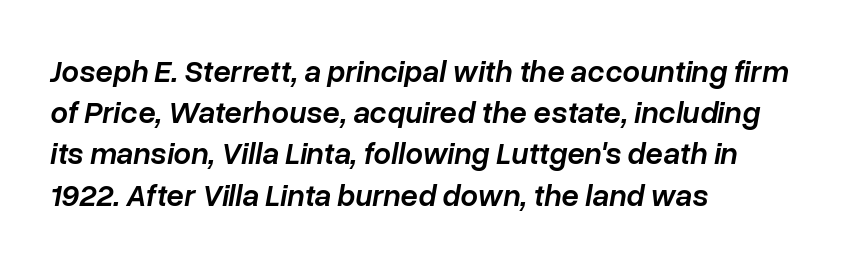
{"italic": "yes", "lean": "right", "slant_degrees": 10, "bold": "semi", "weight": "semibold", "width": "normal", "stroke_contrast": "low", "x_height": "medium", "monospaced": "no", "underline": "no", "align": "left", "line_spacing": "normal", "line_spacing_ratio": 1.33, "letter_spacing": "normal", "letter_spacing_em": 0.0, "glyph_px": 31}
